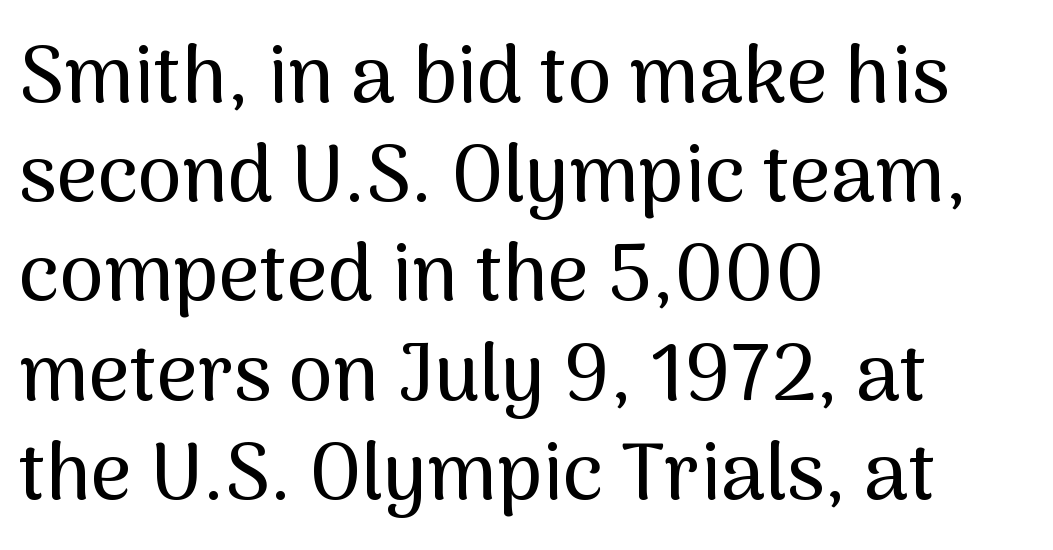
Q: Is the text italic (slanted)? A: No, it is upright.
Q: Is the typeface a serif or a sans-serif typeface? A: Sans-serif.
Q: Is the text underlined? A: No.
Q: How is the paragraph aligned? A: Left-aligned.
Q: Is the spacing between letters normal or unusually wide? A: Normal.
Q: Width (condensed, normal, or wide)? A: Normal.
Q: Stroke contrast? A: Medium.
Q: x-height? A: Medium.
Q: Monospaced? A: No.
